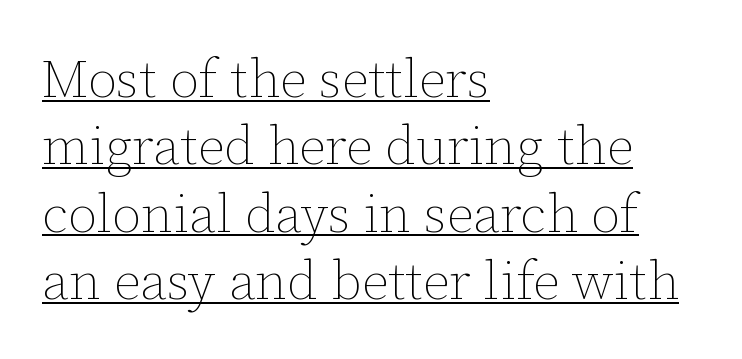
Underline: present. Letters have the restrained weight of plain body copy at most. Note the varied advance widths — an 'i' is clearly narrower than an 'm'. This block has exactly the height ordinary leading produces. The ragged edge is on the right, which tells us the setting is flush left.
